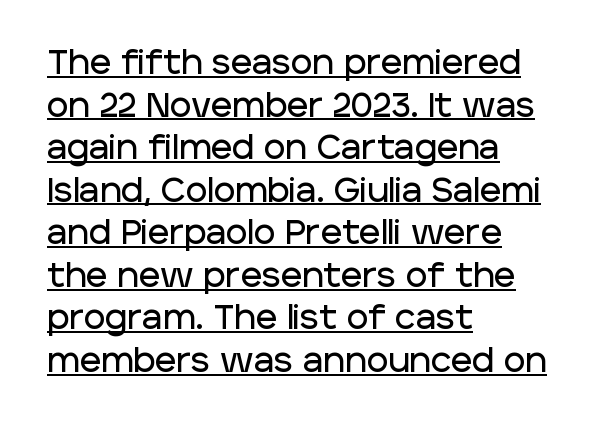
Q: Is the text italic (slanted)? A: No, it is upright.
Q: Is the typeface a serif or a sans-serif typeface? A: Sans-serif.
Q: Is the text underlined? A: Yes.
Q: How is the paragraph aligned? A: Left-aligned.
Q: Is the spacing between letters normal or unusually wide? A: Normal.
Q: Is the spacing between lines tight, normal or loose? A: Normal.
Q: Width (condensed, normal, or wide)? A: Normal.
Q: Stroke contrast? A: Low.
Q: x-height? A: Large.
Q: Monospaced? A: No.
